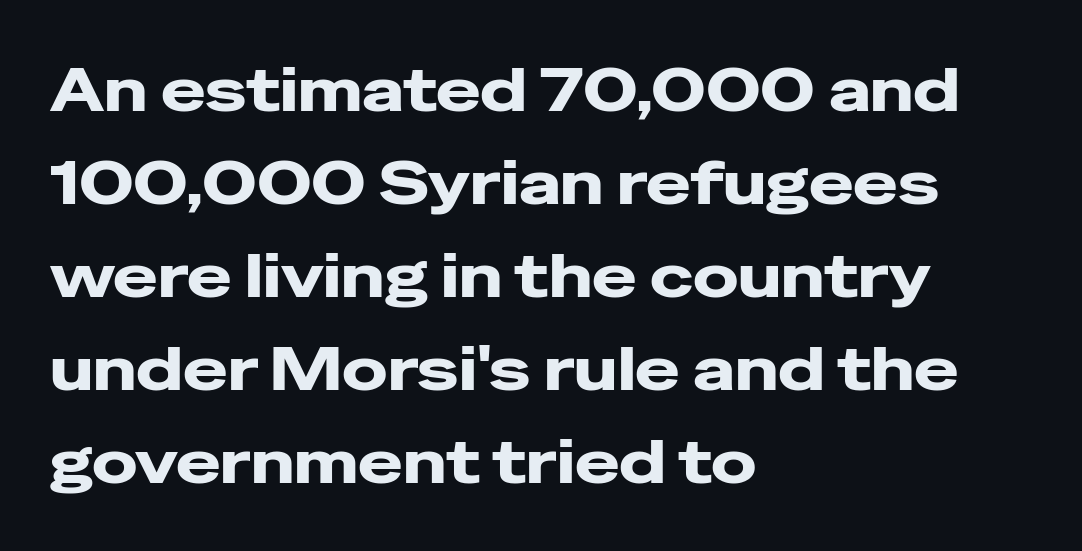
The image shows 60 px wide sans-serif type, upright; set left-aligned, normal line spacing (1.55x), normal letter spacing, not underlined; low stroke contrast and a medium x-height.
